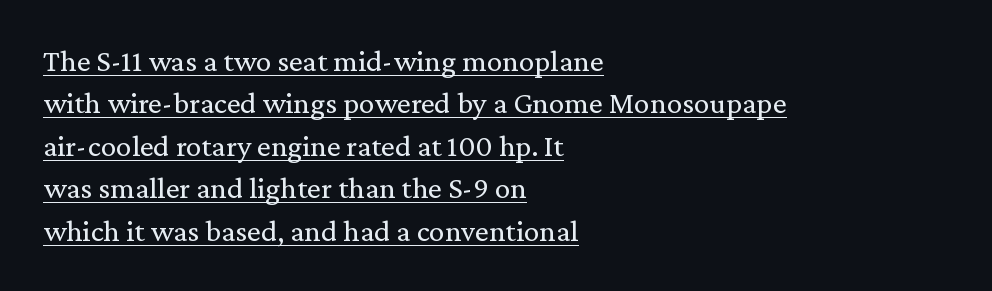
Q: Is the text bold? A: No.
Q: Is the text italic (slanted)? A: No, it is upright.
Q: Is the typeface a serif or a sans-serif typeface? A: Serif.
Q: Is the text underlined? A: Yes.
Q: How is the paragraph aligned? A: Left-aligned.
Q: Is the spacing between letters normal or unusually wide? A: Normal.
Q: Is the spacing between lines tight, normal or loose? A: Normal.
Q: Width (condensed, normal, or wide)? A: Normal.
Q: Stroke contrast? A: Low.
Q: x-height? A: Medium.
Q: Monospaced? A: No.
